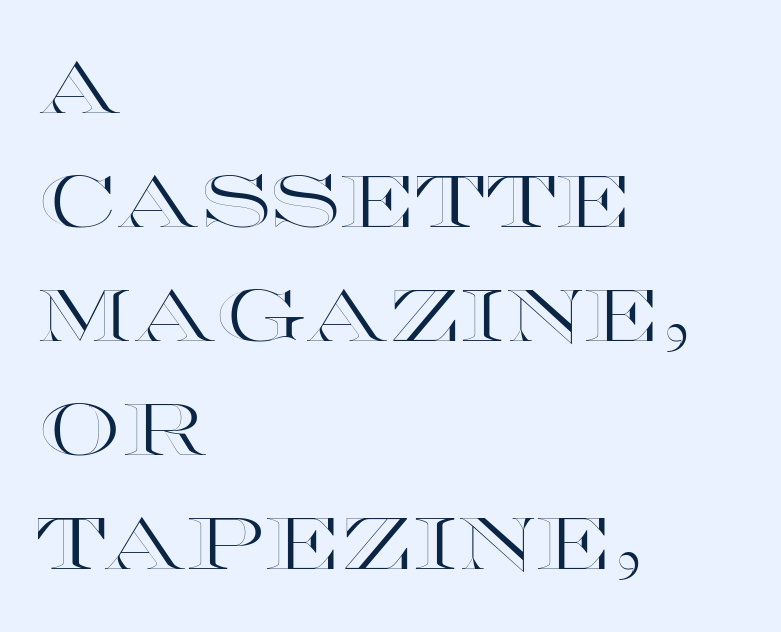
Q: Is the text italic (slanted)? A: No, it is upright.
Q: Is the text underlined? A: No.
Q: How is the paragraph aligned? A: Left-aligned.
Q: Is the spacing between letters normal or unusually wide? A: Normal.
Q: Is the spacing between lines tight, normal or loose? A: Normal.
Q: Width (condensed, normal, or wide)? A: Wide.
Q: x-height? A: Large.
Q: Monospaced? A: No.
